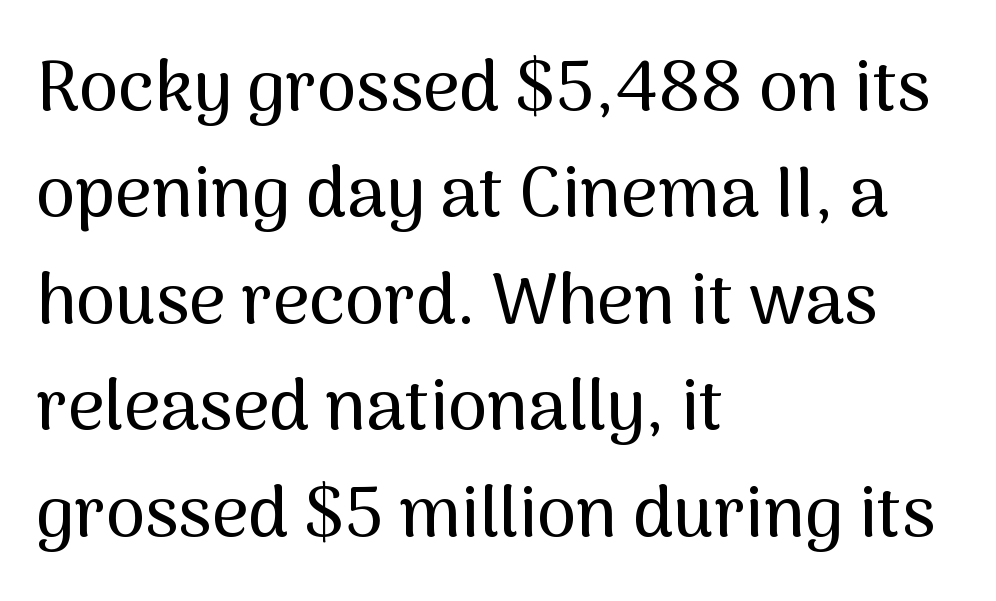
Think of a printed novel: that variable character pitch is what you see here. Horizontally, the lines are justified to the leading edge only. The zone under the glyphs is completely vacant. In terms of letterspacing, this is plain default setting. Does the type have serifs? No, each stem ends abruptly.
